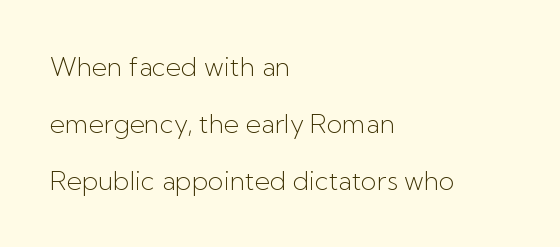
The image shows 26 px text type, upright; set left-aligned, loose line spacing (2.19x), normal letter spacing, not underlined.
